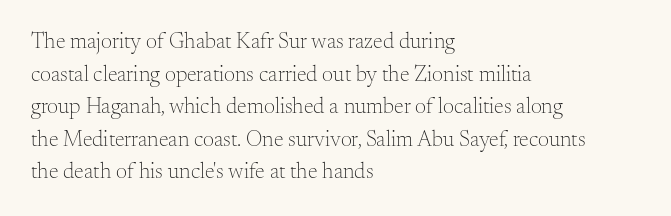
The image shows 22 px text type, upright; set left-aligned, normal line spacing (1.48x), normal letter spacing, not underlined.
